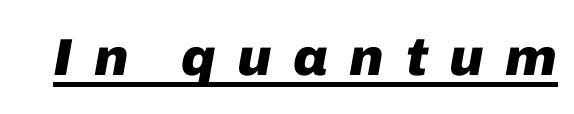
{"italic": "yes", "lean": "right", "slant_degrees": 10, "bold": "yes", "weight": "heavy", "width": "normal", "stroke_contrast": "low", "x_height": "medium", "monospaced": "no", "underline": "yes", "letter_spacing": "wide", "letter_spacing_em": 0.41, "glyph_px": 52}
